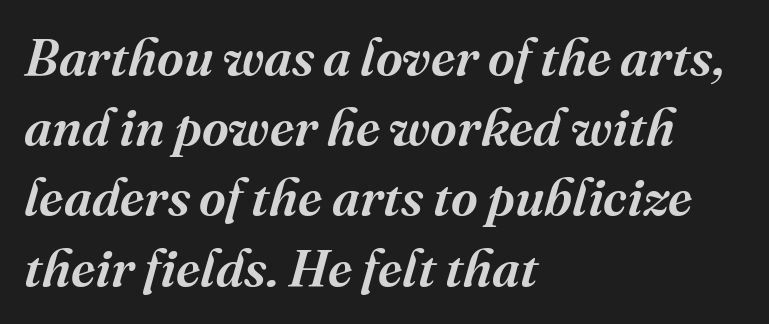
The image shows 52 px semibold serif type, italic (leaning right); set left-aligned, normal line spacing (1.35x), normal letter spacing, not underlined; medium stroke contrast and a medium x-height.
